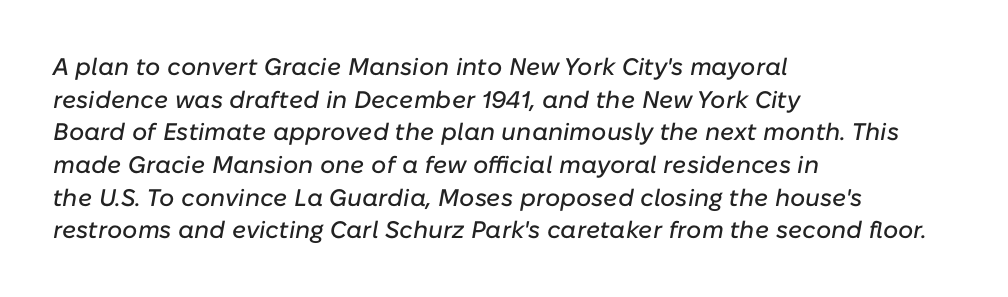
The image shows 24 px text type, italic (leaning right); set left-aligned, normal line spacing (1.36x), normal letter spacing, not underlined.
